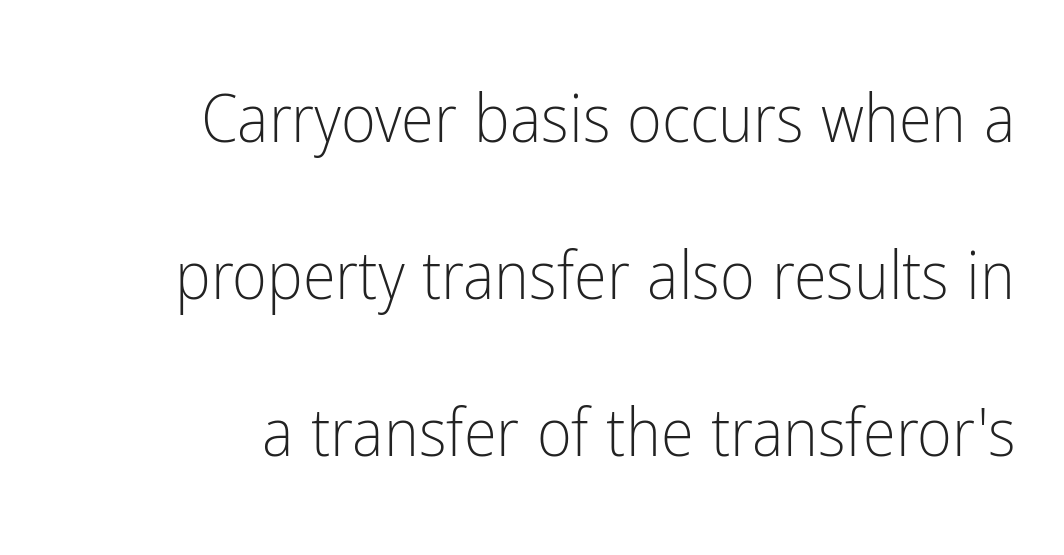
The type family on display is of the sans-serif kind. Every row of glyphs terminates at an identical x-position on the right. The horizontal fit of the characters is conventional and even. The lines are spread far apart with generous leading.
